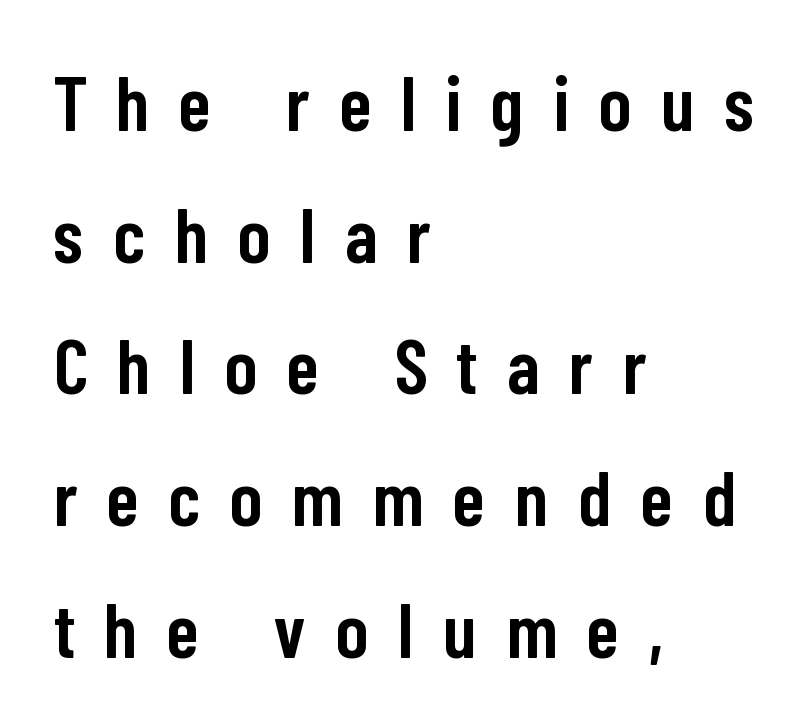
Q: Is the text bold? A: Semi-bold.
Q: Is the text italic (slanted)? A: No, it is upright.
Q: Is the typeface a serif or a sans-serif typeface? A: Sans-serif.
Q: Is the text underlined? A: No.
Q: How is the paragraph aligned? A: Left-aligned.
Q: Is the spacing between letters normal or unusually wide? A: Unusually wide.
Q: Width (condensed, normal, or wide)? A: Condensed.
Q: Stroke contrast? A: Low.
Q: x-height? A: Medium.
Q: Monospaced? A: No.
